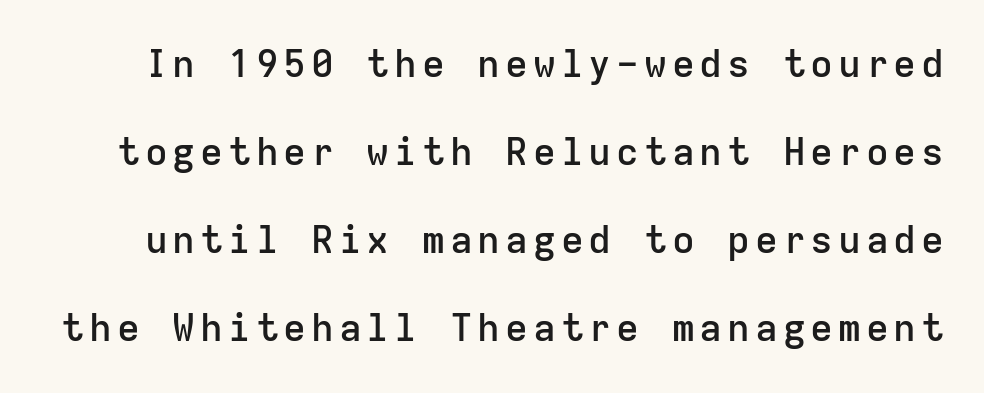
Check the space under the baseline: it is left empty. Classification — sans serif. Posture: vertical. Spacing verdict: monospaced, one width for all characters. Weight check: semibold — heavier than regular, not quite bold. You could fit nearly another row in the gap between these rows.
